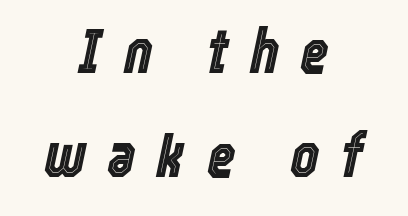
The letters advance in unequal steps, a hallmark of proportional type. The lines are quadded center. Leading: standard. Posture: slanted. Underline: absent. Someone cranked the tracking dial way up on this one.
